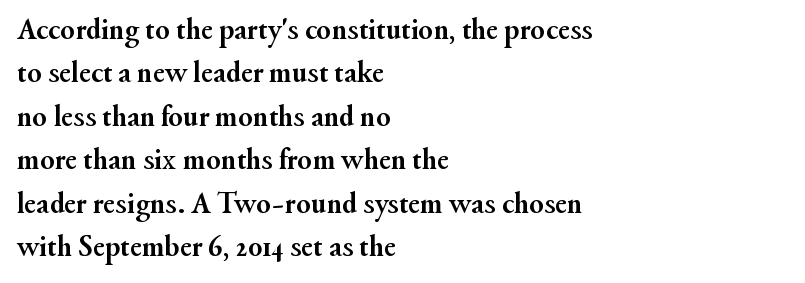
{"serif": "yes", "italic": "no", "bold": "yes", "weight": "semibold", "width": "normal", "stroke_contrast": "medium", "x_height": "small", "monospaced": "no", "underline": "no", "align": "left", "line_spacing": "normal", "line_spacing_ratio": 1.45, "letter_spacing": "normal", "letter_spacing_em": 0.0, "glyph_px": 30}
